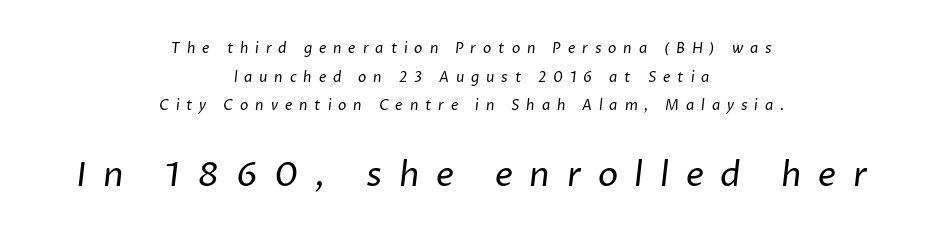
The image shows 34 px regular-weight sans-serif type; set centered, loose line spacing (2.04x), unusually wide letter spacing (+0.49 em), not underlined; the second (bottom) block is 2.43x larger; low stroke contrast and a medium x-height.
